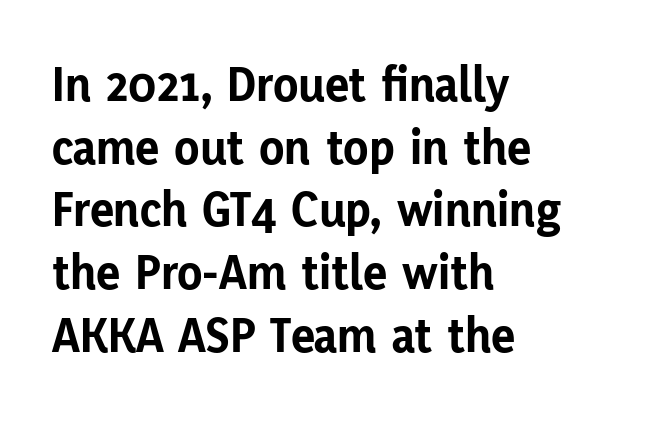
The image shows 51 px bold sans-serif type, upright; set left-aligned, line spacing 1.23x, normal letter spacing, not underlined; low stroke contrast and a medium x-height.
